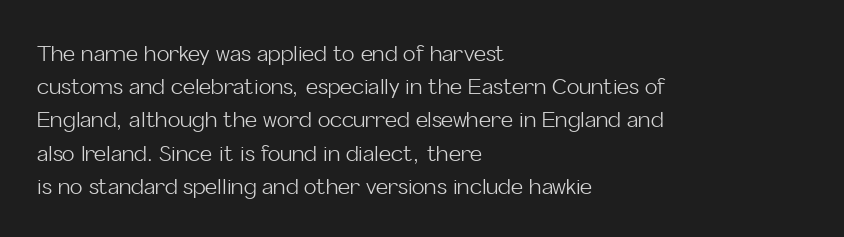
The face looks like a standard text weight, possibly lighter. Short and long lines alike share a common starting point at left. Vertically, the passage feels balanced, rows spaced as you'd expect. A bare baseline throughout the passage. Here the glyphs are tracked normally, forming tight word shapes.
